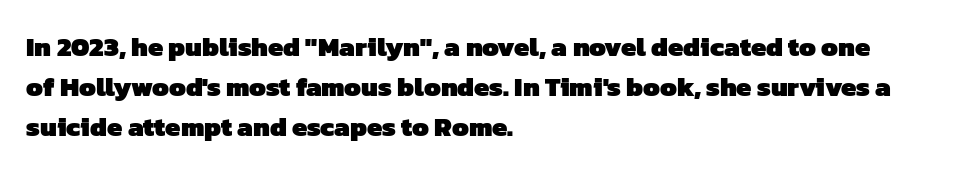
Q: Is the text bold? A: Yes.
Q: Is the text underlined? A: No.
Q: How is the paragraph aligned? A: Left-aligned.
Q: Is the spacing between letters normal or unusually wide? A: Normal.
Q: Is the spacing between lines tight, normal or loose? A: Normal.
